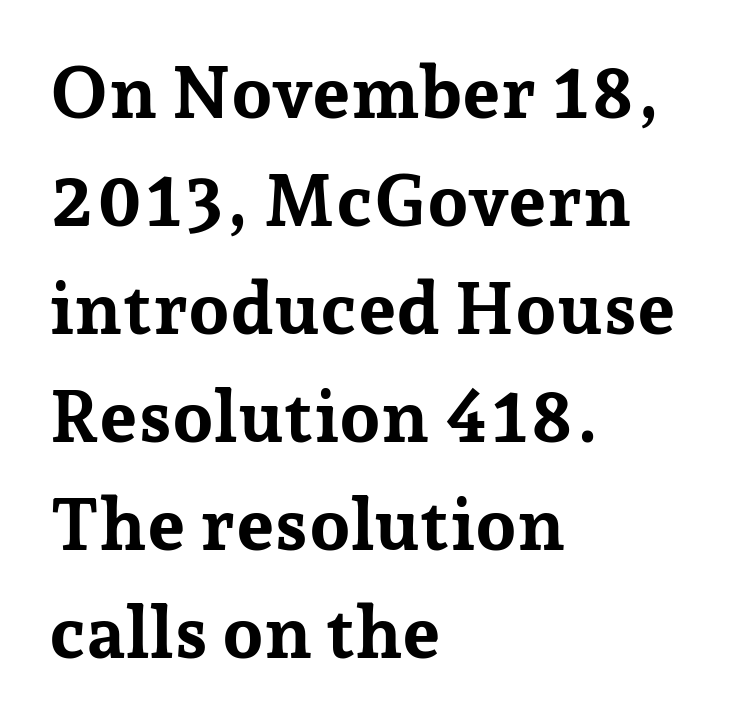
The image shows 73 px bold serif type, upright; set left-aligned, normal line spacing (1.48x), normal letter spacing, not underlined; low stroke contrast and a medium x-height.
